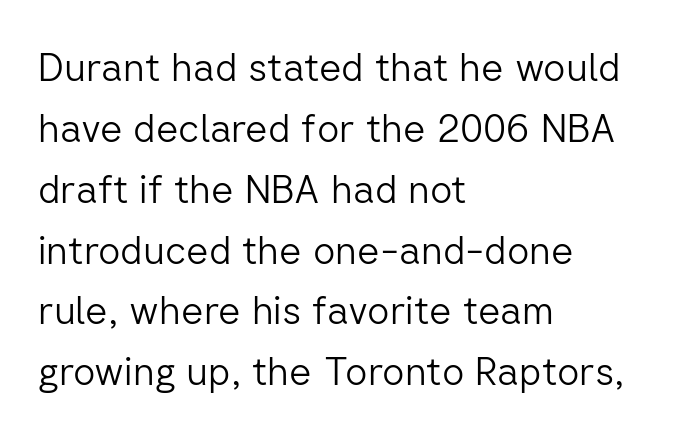
Q: Is the text bold? A: No.
Q: Is the text italic (slanted)? A: No, it is upright.
Q: Is the typeface a serif or a sans-serif typeface? A: Sans-serif.
Q: Is the text underlined? A: No.
Q: How is the paragraph aligned? A: Left-aligned.
Q: Is the spacing between letters normal or unusually wide? A: Normal.
Q: Is the spacing between lines tight, normal or loose? A: Normal.
Q: Width (condensed, normal, or wide)? A: Normal.
Q: Stroke contrast? A: Low.
Q: x-height? A: Medium.
Q: Monospaced? A: No.
